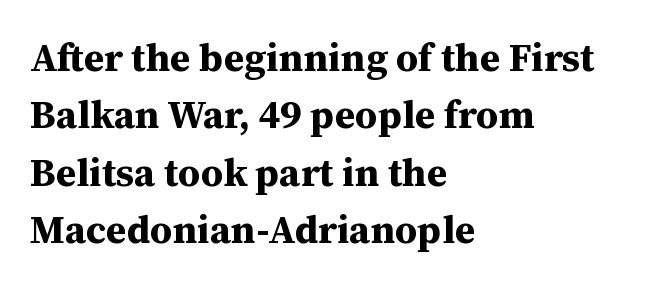
Q: Is the text bold? A: Yes.
Q: Is the text italic (slanted)? A: No, it is upright.
Q: Is the typeface a serif or a sans-serif typeface? A: Serif.
Q: Is the text underlined? A: No.
Q: How is the paragraph aligned? A: Left-aligned.
Q: Is the spacing between letters normal or unusually wide? A: Normal.
Q: Is the spacing between lines tight, normal or loose? A: Normal.
Q: Width (condensed, normal, or wide)? A: Normal.
Q: Stroke contrast? A: Medium.
Q: x-height? A: Medium.
Q: Monospaced? A: No.
